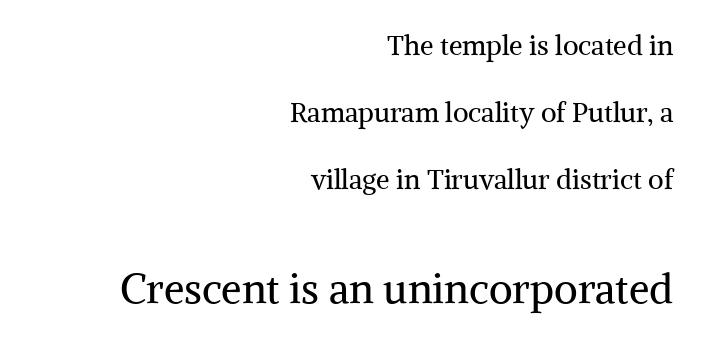
The image shows 41 px regular-weight serif type, upright; set right-aligned, loose line spacing (2.49x), normal letter spacing, not underlined; the second (bottom) block is 1.52x larger; medium stroke contrast and a medium x-height.
